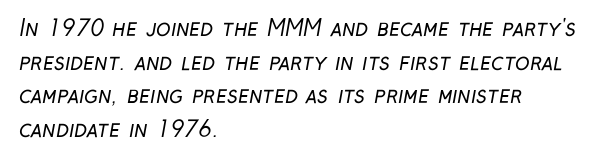
{"bold": "no", "underline": "no", "align": "left", "line_spacing": "normal", "line_spacing_ratio": 1.53, "letter_spacing": "normal", "letter_spacing_em": 0.0, "glyph_px": 22}
